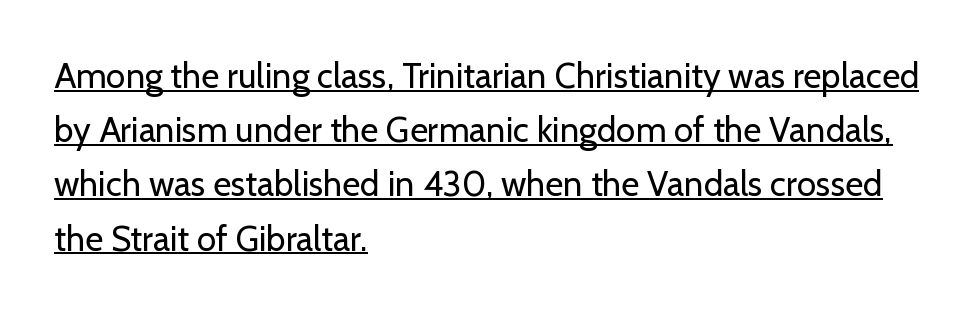
Q: Is the text bold? A: No.
Q: Is the text italic (slanted)? A: No, it is upright.
Q: Is the typeface a serif or a sans-serif typeface? A: Sans-serif.
Q: Is the text underlined? A: Yes.
Q: How is the paragraph aligned? A: Left-aligned.
Q: Is the spacing between letters normal or unusually wide? A: Normal.
Q: Is the spacing between lines tight, normal or loose? A: Normal.
Q: Width (condensed, normal, or wide)? A: Normal.
Q: Stroke contrast? A: Low.
Q: x-height? A: Medium.
Q: Monospaced? A: No.
